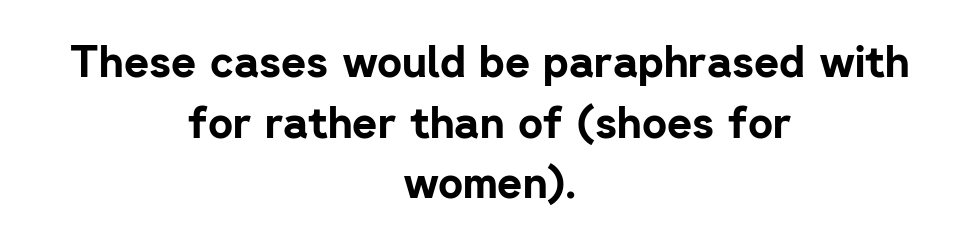
{"serif": "no", "italic": "no", "bold": "yes", "weight": "bold", "width": "normal", "stroke_contrast": "low", "x_height": "medium", "monospaced": "no", "underline": "no", "align": "center", "line_spacing": "normal", "line_spacing_ratio": 1.41, "letter_spacing": "normal", "letter_spacing_em": 0.0, "glyph_px": 43}
